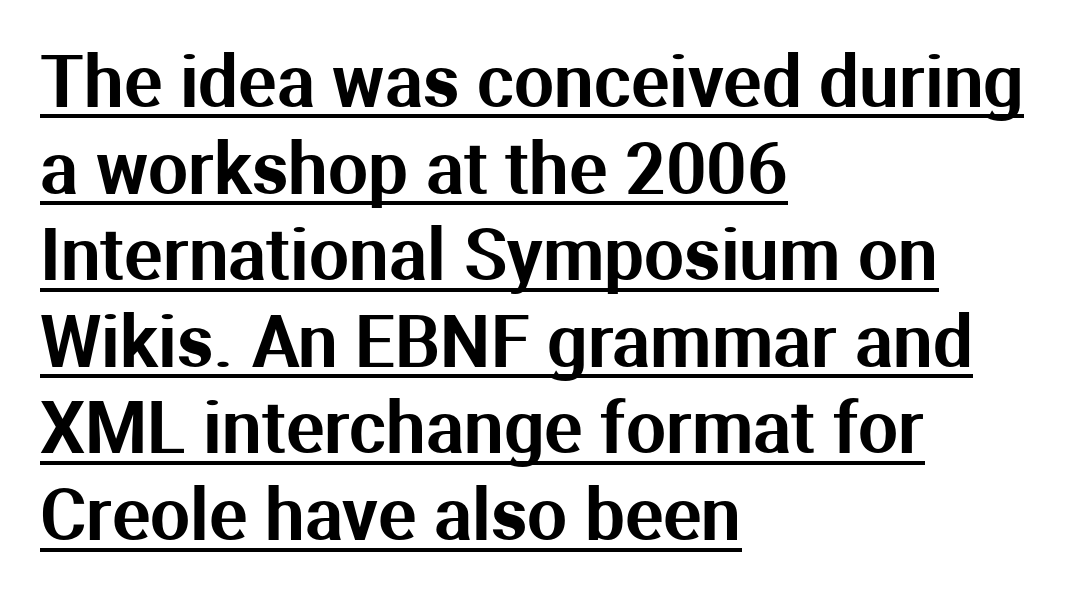
The letters advance in unequal steps, a hallmark of proportional type. No extra tracking has been applied to these lines. A roman cut, with each character standing at attention. The typesetter has applied underlining to the passage shown. The lines are quadded left.
